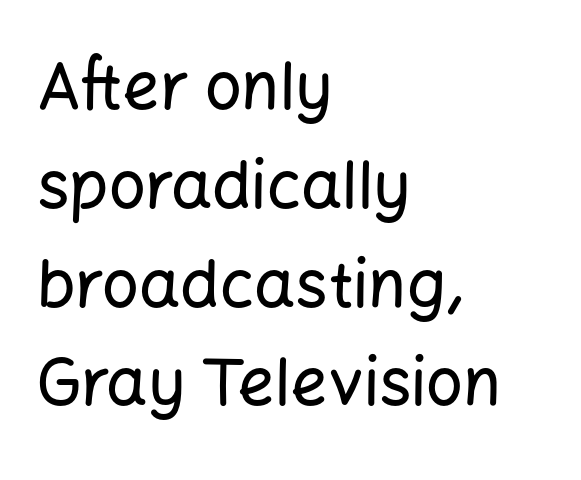
{"serif": "no", "italic": "no", "width": "normal", "stroke_contrast": "low", "x_height": "medium", "monospaced": "no", "underline": "no", "align": "left", "line_spacing": "normal", "line_spacing_ratio": 1.52, "letter_spacing": "normal", "letter_spacing_em": 0.0, "glyph_px": 65}
